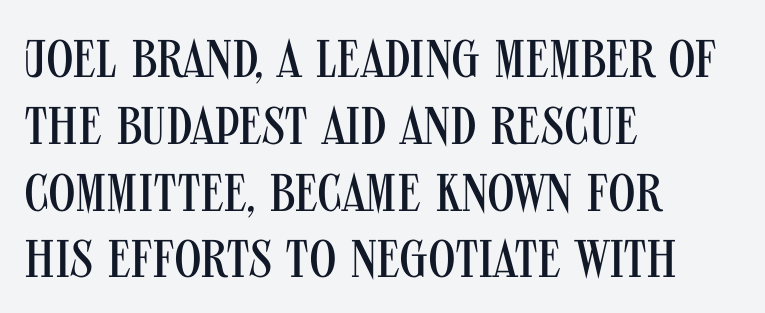
The rendering uses a moderate line-height, typical for paragraphs. Each word holds together tightly as a unit, with standard inter-letter gaps. The characters display no serif detailing; their extremities are plain. Every row of glyphs begins at an identical x-position on the left.
